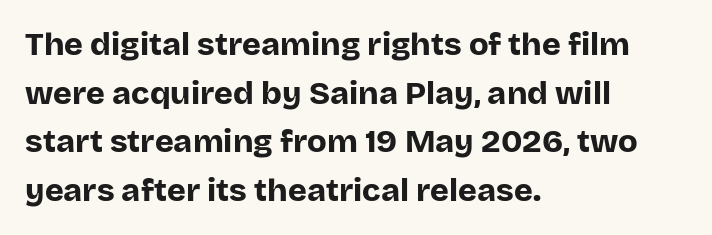
The face used here is a sans, in the tradition of grotesques and geometrics. The letters stand upright; this is a roman face. Standard letterfit; no display-style spreading of the glyphs. Notice how descenders clear the ascenders below comfortably — that's standard leading. Here the designer chose a conventional face with non-uniform glyph widths.
